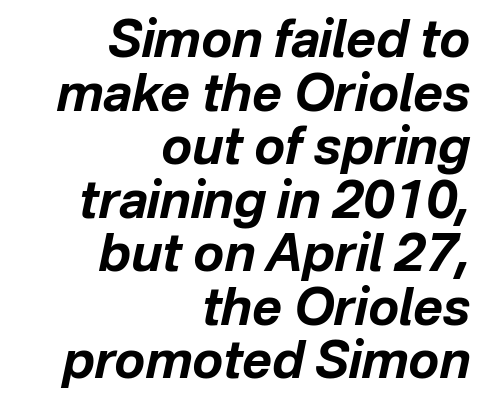
{"italic": "yes", "lean": "right", "slant_degrees": 12, "bold": "yes", "weight": "bold", "width": "normal", "stroke_contrast": "low", "x_height": "medium", "monospaced": "no", "underline": "no", "align": "right", "line_spacing": "tight", "line_spacing_ratio": 1.05, "letter_spacing": "normal", "letter_spacing_em": 0.0, "glyph_px": 51}
